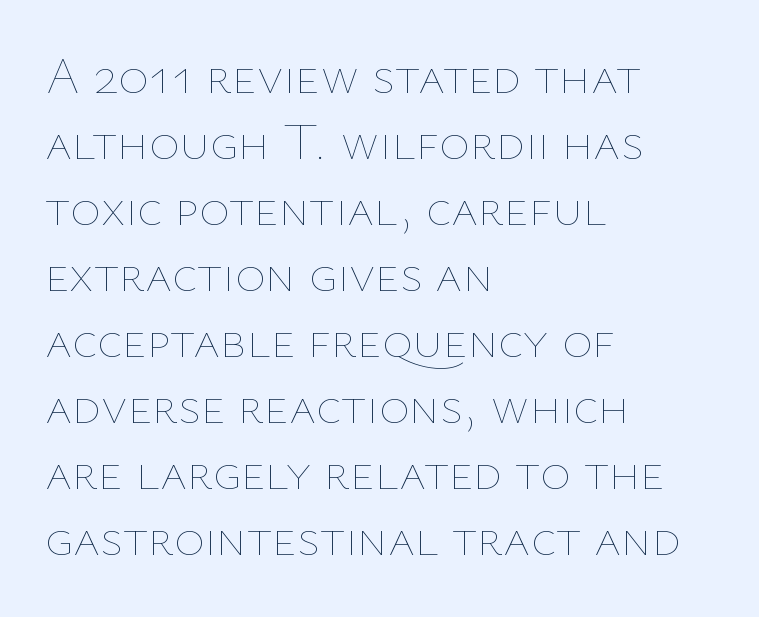
Q: Is the text bold? A: No.
Q: Is the text italic (slanted)? A: No, it is upright.
Q: Is the text underlined? A: No.
Q: How is the paragraph aligned? A: Left-aligned.
Q: Is the spacing between letters normal or unusually wide? A: Normal.
Q: Is the spacing between lines tight, normal or loose? A: Normal.
Q: Width (condensed, normal, or wide)? A: Normal.
Q: Stroke contrast? A: Low.
Q: x-height? A: Medium.
Q: Monospaced? A: No.
